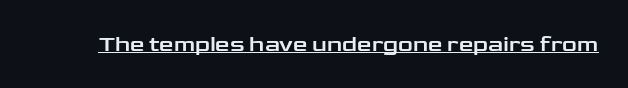
You can see a thin bar hugging the bottom of the glyphs. This rendering leaves character spacing at its baseline value. Style check: upright.
